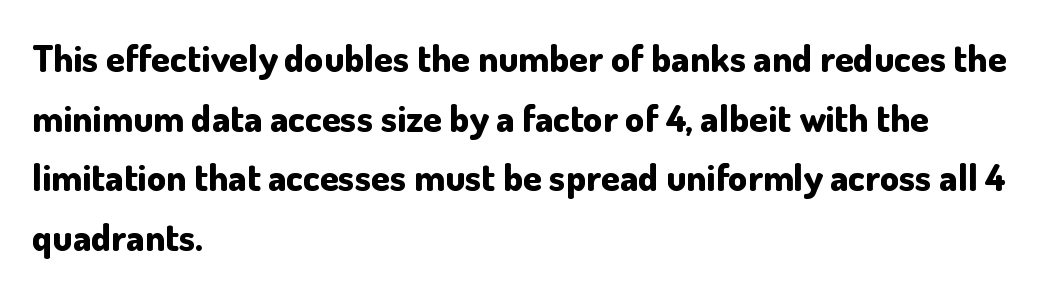
The image shows 38 px bold sans-serif type, upright; set left-aligned, normal line spacing (1.57x), normal letter spacing, not underlined; low stroke contrast and a small x-height.
